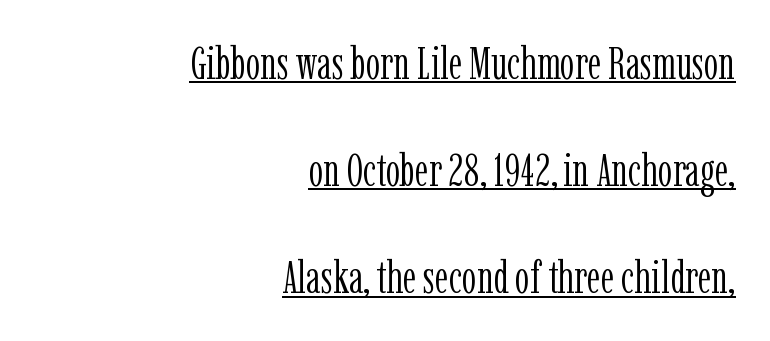
{"serif": "yes", "italic": "no", "bold": "no", "weight": "light", "width": "condensed", "stroke_contrast": "low", "x_height": "medium", "monospaced": "no", "underline": "yes", "align": "right", "line_spacing": "loose", "line_spacing_ratio": 2.33, "letter_spacing": "normal", "letter_spacing_em": 0.0, "glyph_px": 46}
